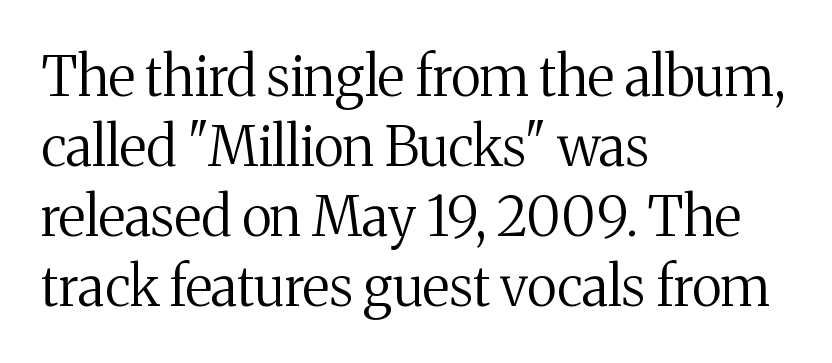
{"serif": "yes", "italic": "no", "bold": "no", "weight": "regular", "width": "normal", "stroke_contrast": "medium", "x_height": "medium", "monospaced": "no", "underline": "no", "align": "left", "line_spacing": "normal", "line_spacing_ratio": 1.27, "letter_spacing": "normal", "letter_spacing_em": 0.0, "glyph_px": 55}
